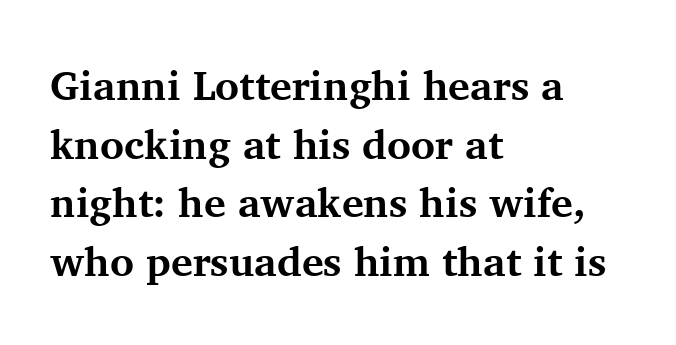
{"serif": "yes", "italic": "no", "bold": "yes", "weight": "bold", "width": "normal", "stroke_contrast": "medium", "x_height": "medium", "monospaced": "no", "underline": "no", "align": "left", "line_spacing": "normal", "line_spacing_ratio": 1.43, "letter_spacing": "normal", "letter_spacing_em": 0.0, "glyph_px": 41}
